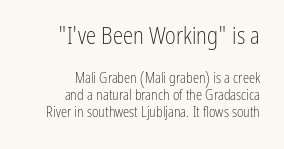
{"italic": "no", "bold": "no", "underline": "no", "align": "right", "line_spacing_ratio": 1.21, "letter_spacing": "normal", "letter_spacing_em": 0.0, "larger_block": "first", "size_ratio": 1.64, "glyph_px": 23}
